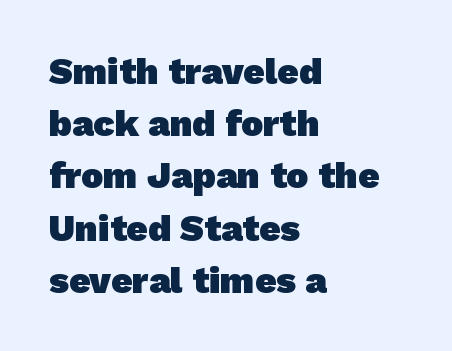
{"serif": "no", "bold": "yes", "weight": "heavy", "width": "normal", "stroke_contrast": "low", "x_height": "medium", "monospaced": "no", "underline": "no", "align": "left", "line_spacing": "normal", "line_spacing_ratio": 1.41, "letter_spacing": "normal", "letter_spacing_em": 0.0, "glyph_px": 37}
